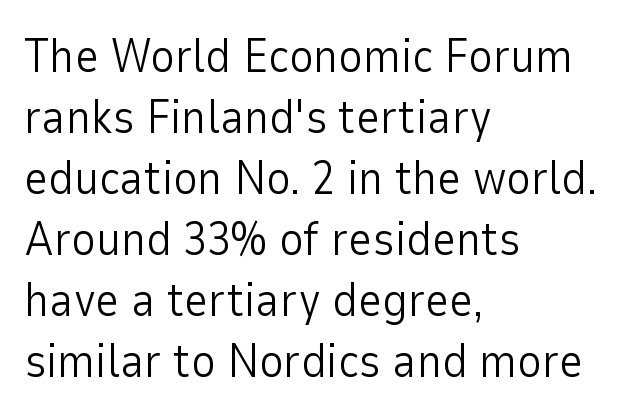
Q: Is the text bold? A: No.
Q: Is the text italic (slanted)? A: No, it is upright.
Q: Is the typeface a serif or a sans-serif typeface? A: Sans-serif.
Q: Is the text underlined? A: No.
Q: How is the paragraph aligned? A: Left-aligned.
Q: Is the spacing between letters normal or unusually wide? A: Normal.
Q: Is the spacing between lines tight, normal or loose? A: Normal.
Q: Width (condensed, normal, or wide)? A: Normal.
Q: Stroke contrast? A: Low.
Q: x-height? A: Medium.
Q: Monospaced? A: No.
